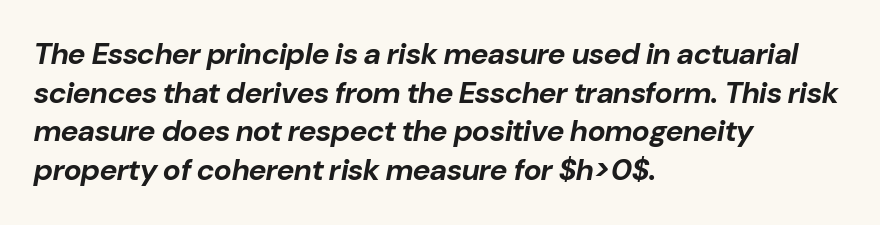
{"italic": "yes", "lean": "right", "slant_degrees": 10, "bold": "yes", "weight": "bold", "width": "normal", "stroke_contrast": "low", "x_height": "medium", "monospaced": "no", "underline": "no", "align": "left", "line_spacing": "normal", "line_spacing_ratio": 1.29, "letter_spacing": "normal", "letter_spacing_em": 0.0, "glyph_px": 30}
